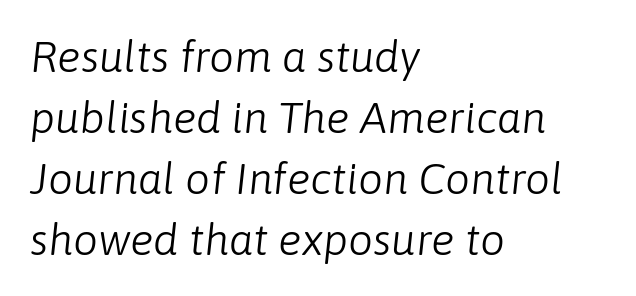
{"italic": "yes", "lean": "right", "slant_degrees": 6, "bold": "no", "weight": "light", "width": "normal", "stroke_contrast": "low", "x_height": "medium", "monospaced": "no", "underline": "no", "align": "left", "line_spacing": "normal", "line_spacing_ratio": 1.39, "letter_spacing": "normal", "letter_spacing_em": 0.0, "glyph_px": 44}
